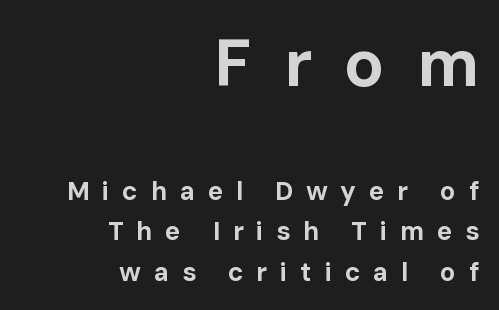
Q: Is the text bold? A: Yes.
Q: Is the text italic (slanted)? A: No, it is upright.
Q: Is the typeface a serif or a sans-serif typeface? A: Sans-serif.
Q: Is the text underlined? A: No.
Q: How is the paragraph aligned? A: Right-aligned.
Q: Is the spacing between letters normal or unusually wide? A: Unusually wide.
Q: Is the spacing between lines tight, normal or loose? A: Normal.
Q: Which block of text is set in a larger size, the first (top) or the second (bottom)? A: The first (top) one.
Q: Width (condensed, normal, or wide)? A: Normal.
Q: Stroke contrast? A: Low.
Q: x-height? A: Medium.
Q: Monospaced? A: No.
